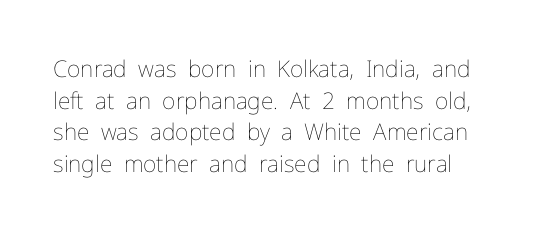
{"italic": "no", "bold": "no", "underline": "no", "line_spacing": "normal", "line_spacing_ratio": 1.38, "letter_spacing": "normal", "letter_spacing_em": 0.0, "glyph_px": 23}
